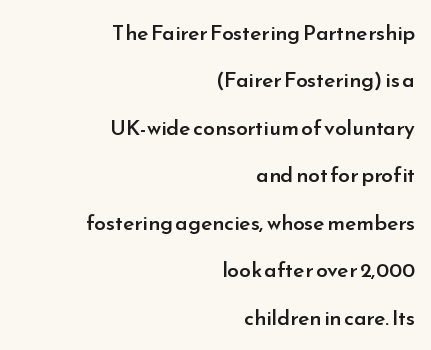
The image shows 21 px text type, upright; set right-aligned, loose line spacing (2.26x), normal letter spacing, not underlined.
